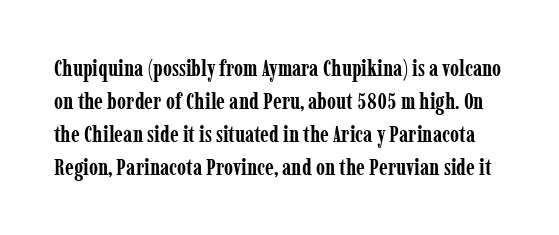
The image shows 23 px bold type, upright; set normal line spacing (1.43x), normal letter spacing, not underlined.
